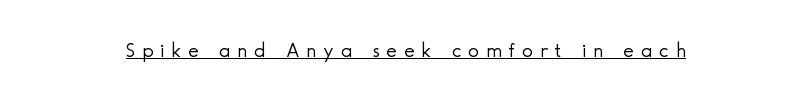
The image shows 21 px text type, upright; set unusually wide letter spacing (+0.32 em), underlined.
